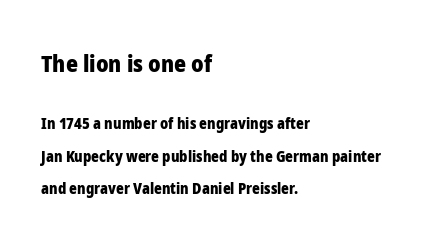
Rule under the text: the space is simply empty. Bold? Absolutely — the strokes are thick and heavy. Ordinary non-slanted type is in use. The passage shown stacks its lines with a broad gap. Type size steps down from the first block to the second.
